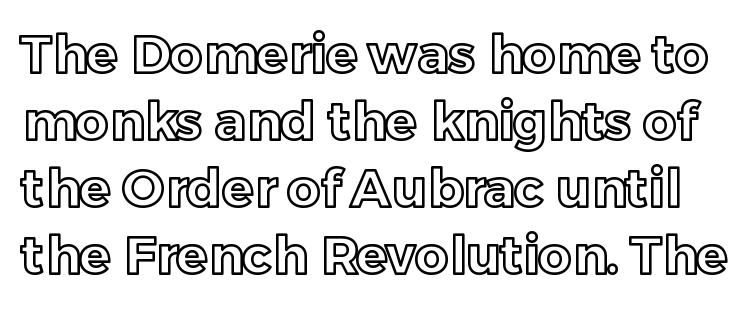
The image shows 52 px text type, upright; set normal line spacing (1.29x), normal letter spacing, not underlined; a medium x-height.
